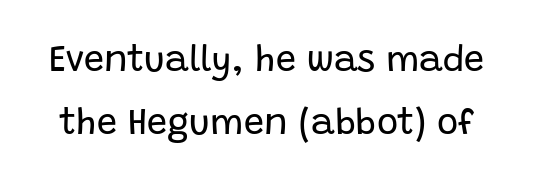
Q: Is the text bold? A: No.
Q: Is the text italic (slanted)? A: No, it is upright.
Q: Is the typeface a serif or a sans-serif typeface? A: Sans-serif.
Q: Is the text underlined? A: No.
Q: Is the spacing between letters normal or unusually wide? A: Normal.
Q: Width (condensed, normal, or wide)? A: Normal.
Q: Stroke contrast? A: Low.
Q: x-height? A: Large.
Q: Monospaced? A: No.
